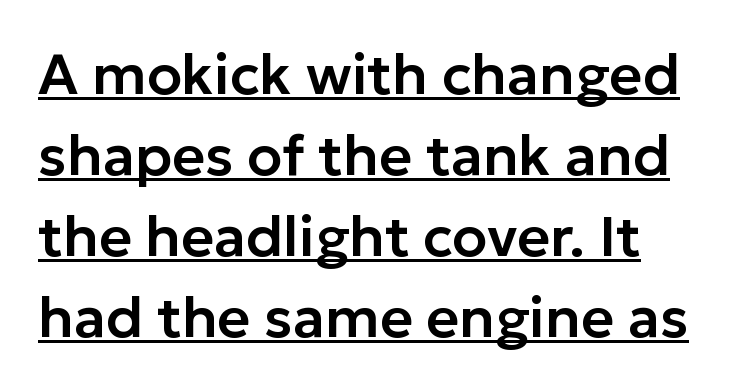
The image shows 57 px sans-serif type, upright; set normal line spacing (1.42x), normal letter spacing, underlined; low stroke contrast and a medium x-height.
